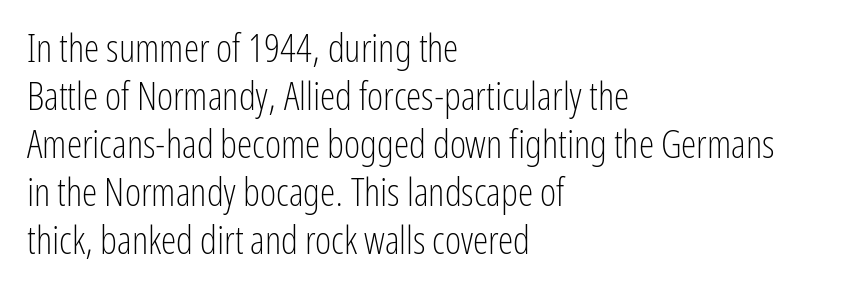
Bare-footed words on every line. A roman cut, with each character standing at attention. Examine the stroke ends and you'll find no serifs. One-word summary of the alignment: left. Do the characters align in a grid? No, the font is proportional. Compared with a typical body face, this is equally light or lighter still.
